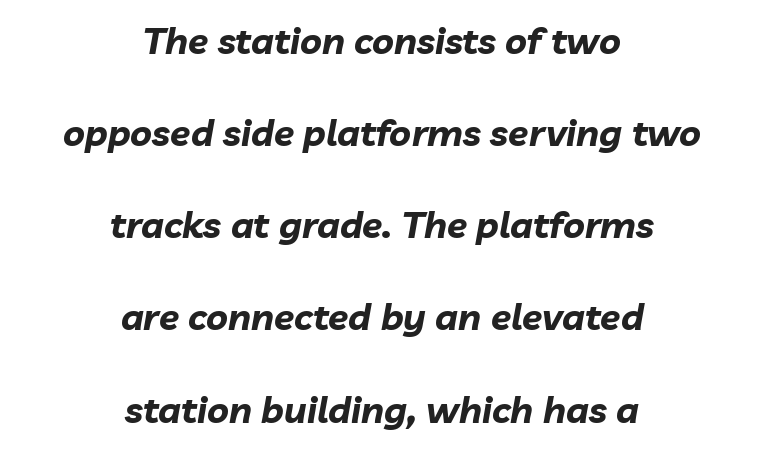
Q: Is the text bold? A: Yes.
Q: Is the text italic (slanted)? A: Yes, it leans right by about 10 degrees.
Q: Is the text underlined? A: No.
Q: How is the paragraph aligned? A: Centered.
Q: Is the spacing between letters normal or unusually wide? A: Normal.
Q: Is the spacing between lines tight, normal or loose? A: Loose.
Q: Width (condensed, normal, or wide)? A: Normal.
Q: Stroke contrast? A: Low.
Q: x-height? A: Medium.
Q: Monospaced? A: No.
